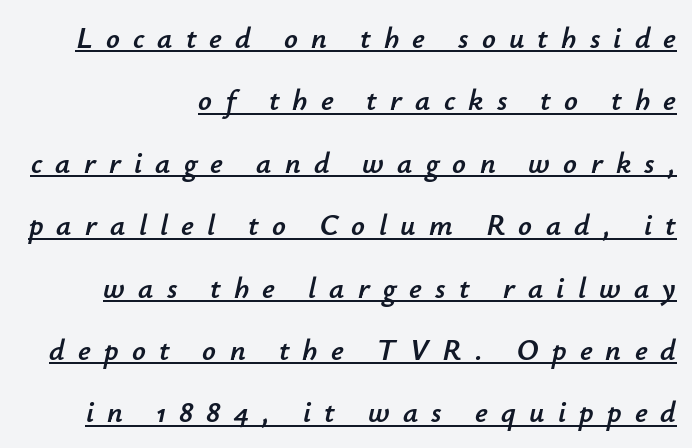
Q: Is the text italic (slanted)? A: Yes, it leans right by about 12 degrees.
Q: Is the text underlined? A: Yes.
Q: How is the paragraph aligned? A: Right-aligned.
Q: Is the spacing between letters normal or unusually wide? A: Unusually wide.
Q: Is the spacing between lines tight, normal or loose? A: Loose.
Q: Width (condensed, normal, or wide)? A: Normal.
Q: Stroke contrast? A: Low.
Q: x-height? A: Small.
Q: Monospaced? A: No.
